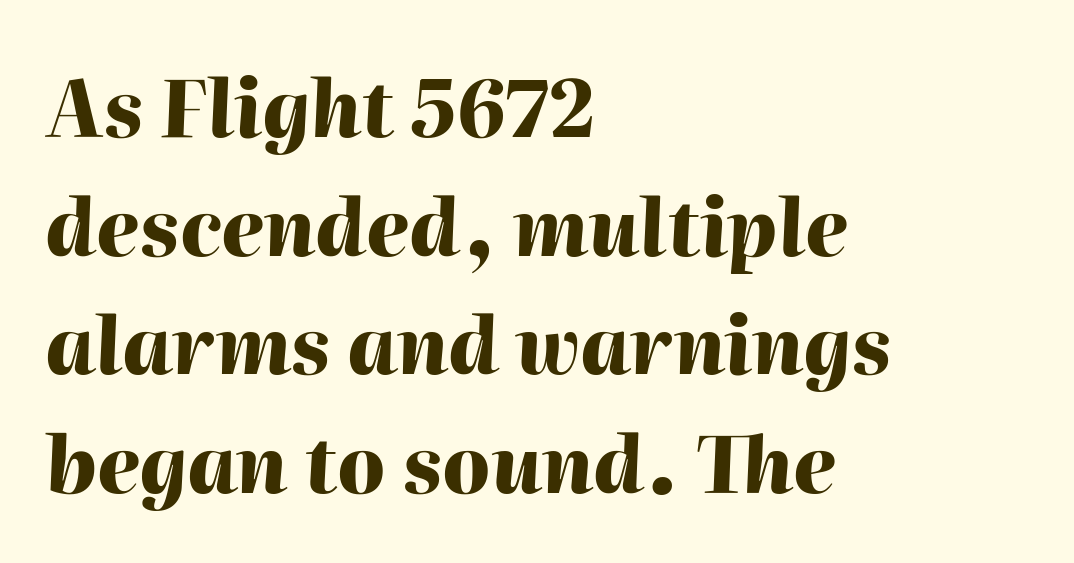
The image shows 78 px heavy type, italic (leaning right); set left-aligned, normal line spacing (1.52x), normal letter spacing, not underlined; high stroke contrast and a medium x-height.
